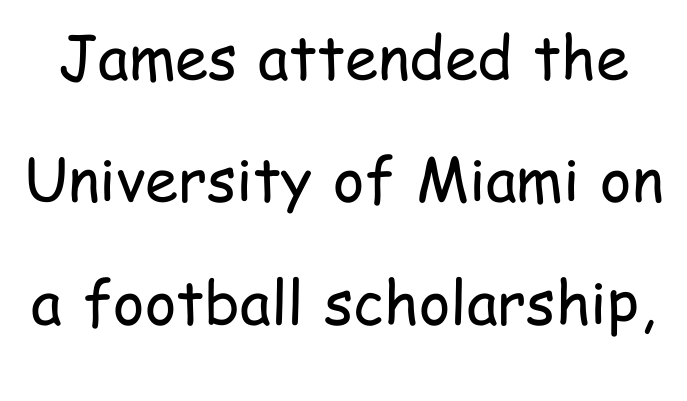
The image shows 60 px regular-weight, condensed sans-serif type, upright; set loose line spacing (2.04x), normal letter spacing, not underlined; low stroke contrast and a medium x-height.
